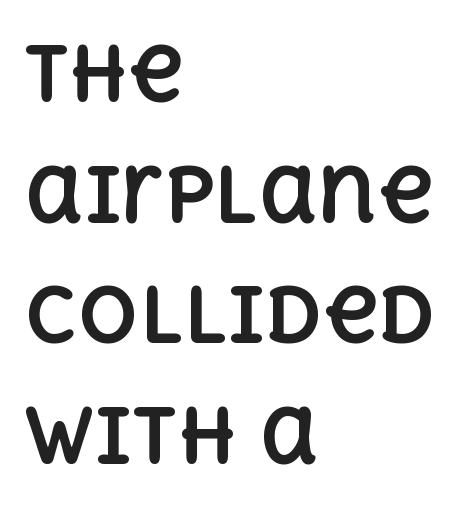
Bold? Absolutely — the strokes are thick and heavy. Check under the words: just untouched page. Varying glyph widths throughout — classic text-font behaviour. Quick note: interline space is typical. Line starts are locked; line ends wander.
